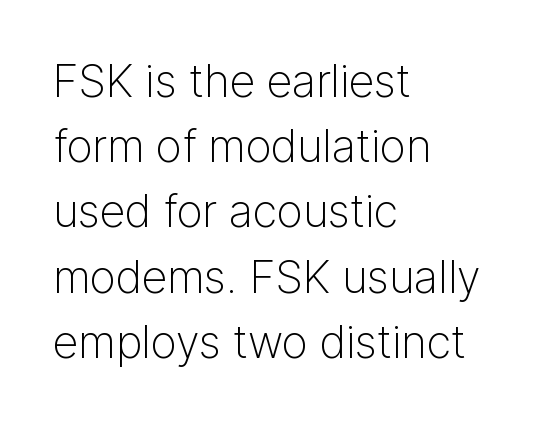
Do the characters align in a grid? No, the font is proportional. Are there feet on the stems? There aren't — it's a sans. Caption: multi-line text, flush left, ragged right. The letterforms sit at book weight or below. Does the lettering tilt? It doesn't — this is upright. A typesetter would call this leading conventional body-copy spacing.
